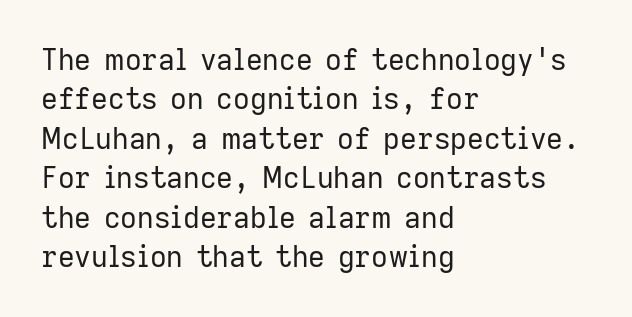
You could not count columns in this text — the font is proportionally spaced. In terms of letterspacing, this is plain default setting. The rag falls on the right side of this text block. This rendering features lettering with no underline. How would I describe the line gaps? Plain and ordinary. Unlike italic type, these characters show no tilt at all.
